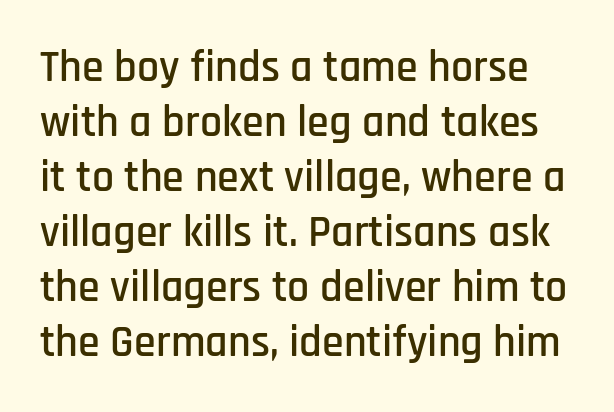
{"serif": "no", "italic": "no", "width": "condensed", "stroke_contrast": "low", "x_height": "large", "monospaced": "no", "underline": "no", "line_spacing": "normal", "line_spacing_ratio": 1.25, "letter_spacing": "normal", "letter_spacing_em": 0.0, "glyph_px": 44}
